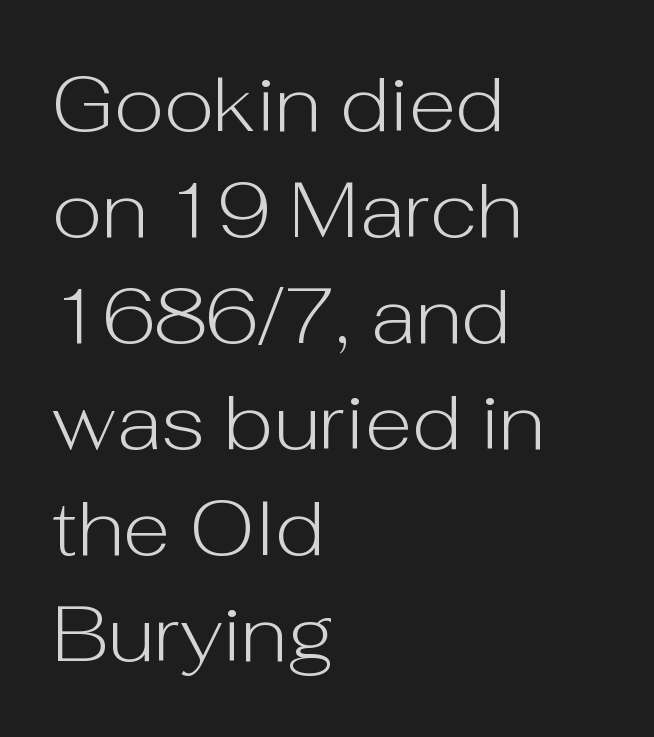
Q: Is the text bold? A: No.
Q: Is the text italic (slanted)? A: No, it is upright.
Q: Is the typeface a serif or a sans-serif typeface? A: Sans-serif.
Q: Is the text underlined? A: No.
Q: How is the paragraph aligned? A: Left-aligned.
Q: Is the spacing between letters normal or unusually wide? A: Normal.
Q: Is the spacing between lines tight, normal or loose? A: Normal.
Q: Width (condensed, normal, or wide)? A: Normal.
Q: Stroke contrast? A: Low.
Q: x-height? A: Medium.
Q: Monospaced? A: No.
